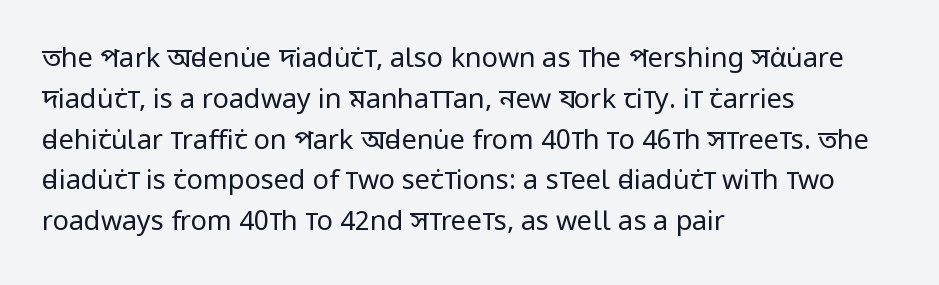
{"italic": "no", "bold": "no", "underline": "no", "align": "left", "line_spacing": "normal", "line_spacing_ratio": 1.51, "letter_spacing": "normal", "letter_spacing_em": 0.0, "glyph_px": 27}
